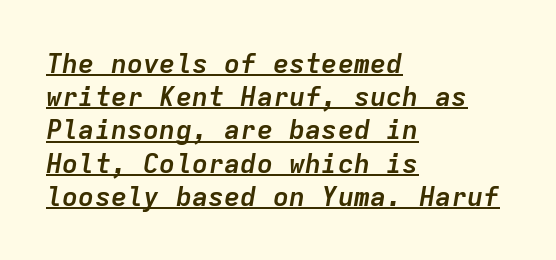
Q: Is the text bold? A: Yes.
Q: Is the text italic (slanted)? A: Yes, it leans right by about 9 degrees.
Q: Is the text underlined? A: Yes.
Q: How is the paragraph aligned? A: Left-aligned.
Q: Is the spacing between letters normal or unusually wide? A: Normal.
